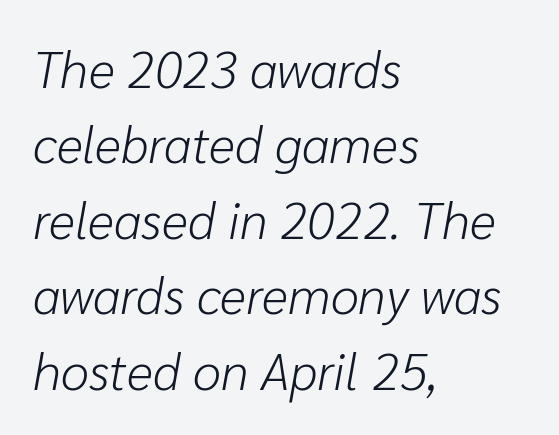
{"italic": "yes", "lean": "right", "slant_degrees": 10, "bold": "no", "weight": "light", "width": "normal", "stroke_contrast": "low", "x_height": "medium", "monospaced": "no", "underline": "no", "align": "left", "line_spacing": "normal", "line_spacing_ratio": 1.48, "letter_spacing": "normal", "letter_spacing_em": 0.0, "glyph_px": 51}
